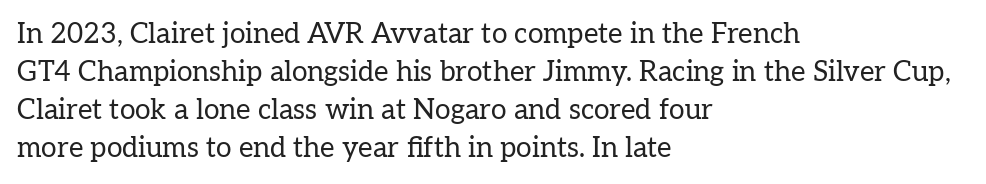
Q: Is the text bold? A: No.
Q: Is the text italic (slanted)? A: No, it is upright.
Q: Is the typeface a serif or a sans-serif typeface? A: Serif.
Q: Is the text underlined? A: No.
Q: How is the paragraph aligned? A: Left-aligned.
Q: Is the spacing between letters normal or unusually wide? A: Normal.
Q: Is the spacing between lines tight, normal or loose? A: Normal.
Q: Width (condensed, normal, or wide)? A: Normal.
Q: Stroke contrast? A: Low.
Q: x-height? A: Medium.
Q: Monospaced? A: No.
